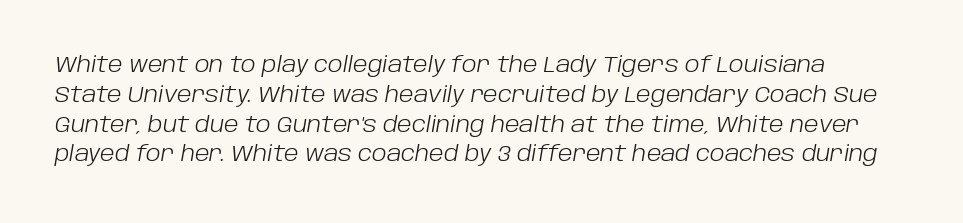
Q: Is the text bold? A: No.
Q: Is the text italic (slanted)? A: Yes, it leans right by about 10 degrees.
Q: Is the text underlined? A: No.
Q: Is the spacing between letters normal or unusually wide? A: Normal.
Q: Is the spacing between lines tight, normal or loose? A: Normal.
